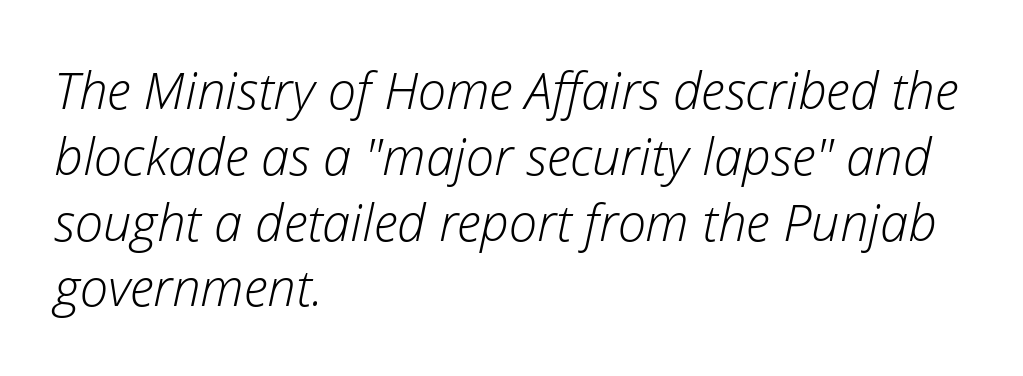
Q: Is the text bold? A: No.
Q: Is the text italic (slanted)? A: Yes, it leans right by about 12 degrees.
Q: Is the text underlined? A: No.
Q: How is the paragraph aligned? A: Left-aligned.
Q: Is the spacing between letters normal or unusually wide? A: Normal.
Q: Is the spacing between lines tight, normal or loose? A: Normal.
Q: Width (condensed, normal, or wide)? A: Normal.
Q: Stroke contrast? A: Low.
Q: x-height? A: Medium.
Q: Monospaced? A: No.
